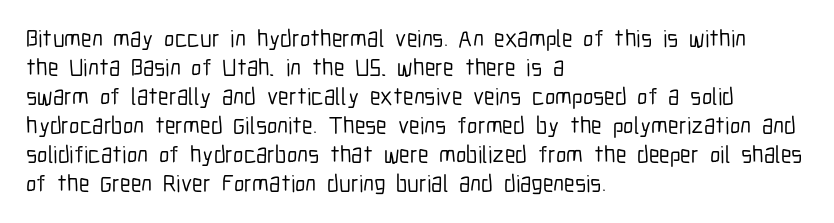
{"italic": "no", "underline": "no", "align": "left", "line_spacing_ratio": 1.21, "letter_spacing": "normal", "letter_spacing_em": 0.0, "glyph_px": 24}
